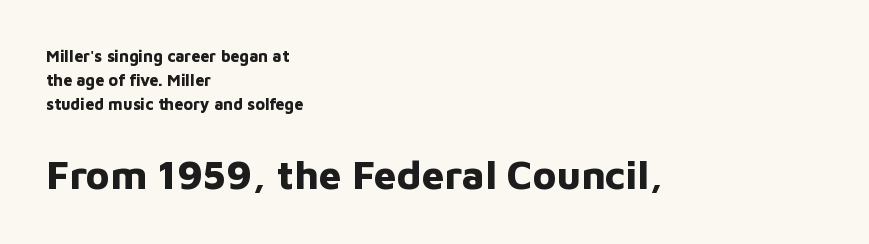
The baseline area is clear. Think of a printed novel: that variable character pitch is what you see here. Does the type have serifs? No, each stem ends abruptly. Evenly set lines give the paragraph a standard silhouette. Does the copy run flush right? No — it runs flush left.
